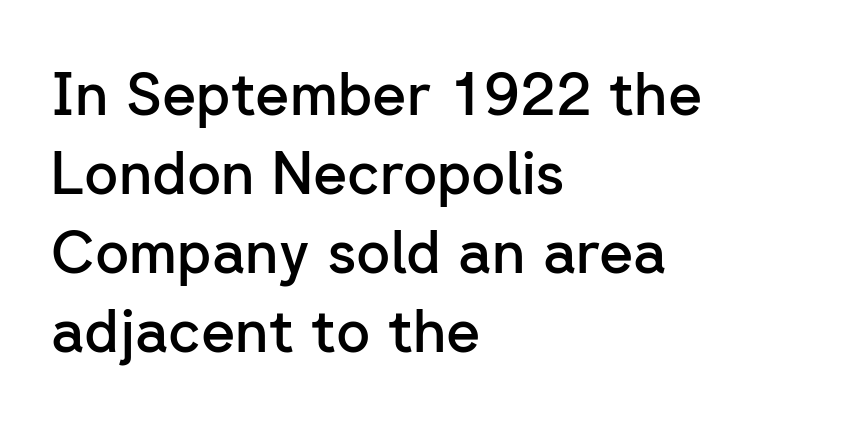
The image shows 59 px semibold sans-serif type, upright; set left-aligned, normal line spacing (1.34x), normal letter spacing, not underlined; low stroke contrast and a medium x-height.
